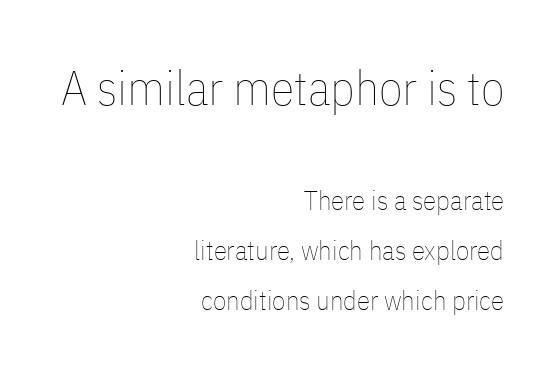
{"italic": "no", "bold": "no", "weight": "thin", "width": "condensed", "stroke_contrast": "low", "x_height": "medium", "monospaced": "no", "underline": "no", "align": "right", "line_spacing_ratio": 1.85, "letter_spacing": "normal", "letter_spacing_em": 0.0, "larger_block": "first", "size_ratio": 1.78, "glyph_px": 48}
